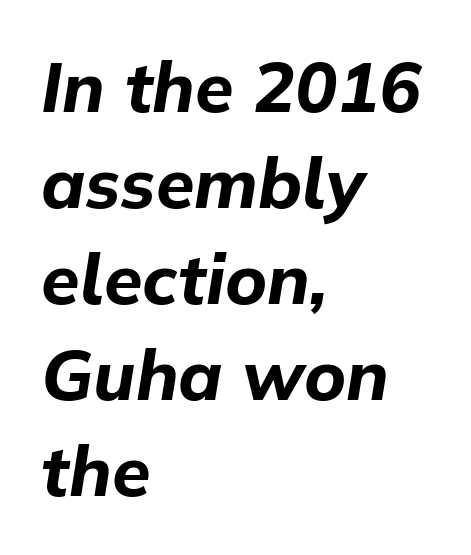
Q: Is the text bold? A: Yes.
Q: Is the text italic (slanted)? A: Yes, it leans right by about 9 degrees.
Q: Is the text underlined? A: No.
Q: How is the paragraph aligned? A: Left-aligned.
Q: Is the spacing between letters normal or unusually wide? A: Normal.
Q: Is the spacing between lines tight, normal or loose? A: Normal.
Q: Width (condensed, normal, or wide)? A: Normal.
Q: Stroke contrast? A: Low.
Q: x-height? A: Medium.
Q: Monospaced? A: No.
